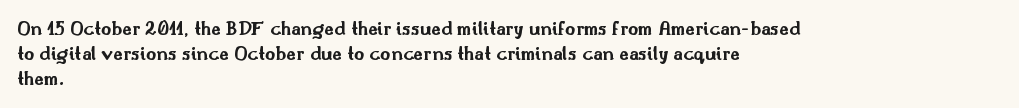
{"italic": "no", "bold": "yes", "underline": "no", "align": "left", "line_spacing": "normal", "line_spacing_ratio": 1.26, "letter_spacing": "normal", "letter_spacing_em": 0.0, "glyph_px": 20}
